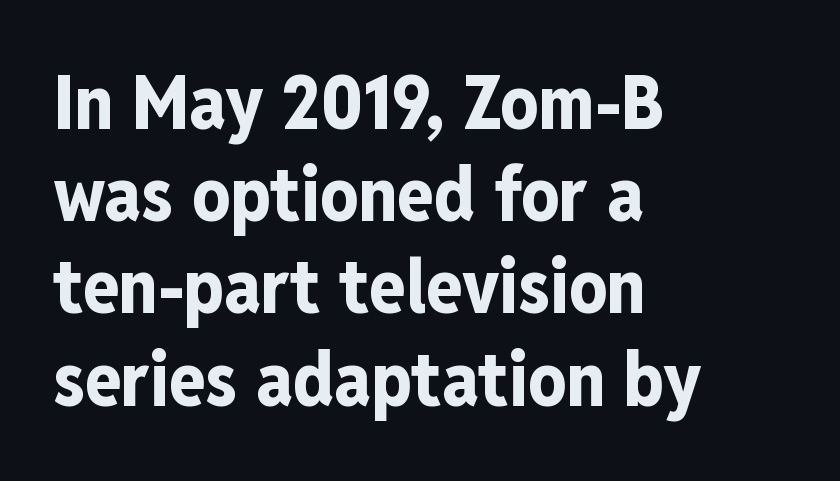
The image shows 75 px bold, condensed sans-serif type, upright; set left-aligned, line spacing 1.23x, normal letter spacing, not underlined; low stroke contrast and a medium x-height.
